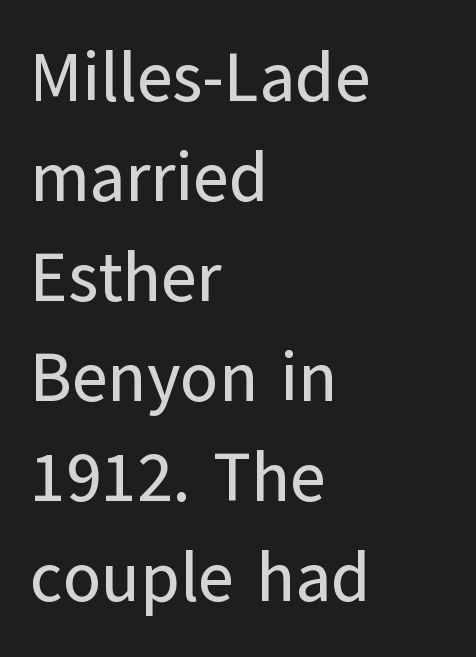
Leading matches the norm, producing a regular column. The face used here is proportionally spaced, like ordinary book or web type. The designer went with a sans here, leaving each stem footless. The letterforms sit shoulder to shoulder at normal distance. Is the block centered? No — it sits flush against the left margin. Unmarked baselines from the first word to the last.
